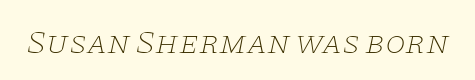
The image shows 33 px thin, wide serif type, italic (leaning right); set normal letter spacing, not underlined; low stroke contrast and a large x-height.
